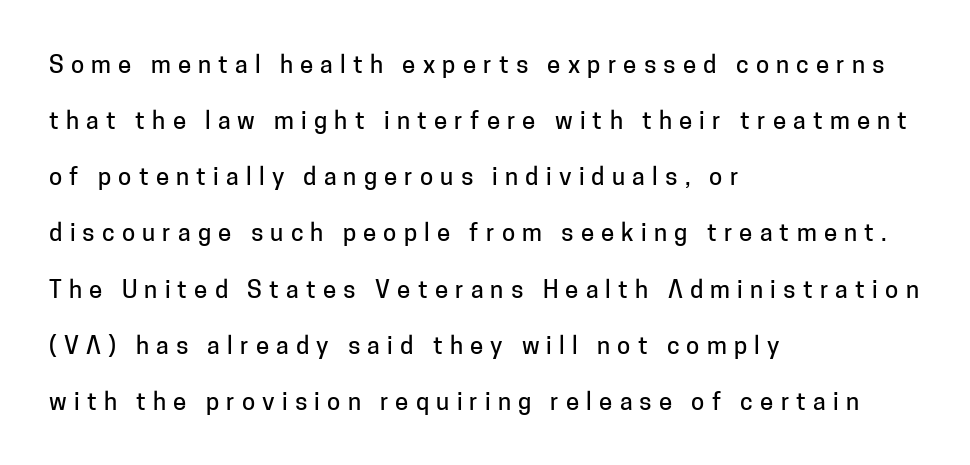
Spacing between characters has been opened up far beyond the box default. Quick note: underline off. These lines stand farther apart than default settings would place them. If you drew a ruler down the left edge, every line would touch it. The lettering stays uniformly vertical, giving the passage a roman look.
